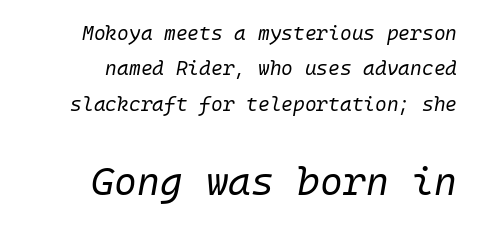
{"italic": "yes", "lean": "right", "slant_degrees": 10, "bold": "no", "weight": "regular", "width": "normal", "stroke_contrast": "low", "x_height": "medium", "underline": "no", "align": "right", "line_spacing_ratio": 1.77, "letter_spacing": "normal", "letter_spacing_em": 0.0, "larger_block": "second", "size_ratio": 1.95, "glyph_px": 39}
